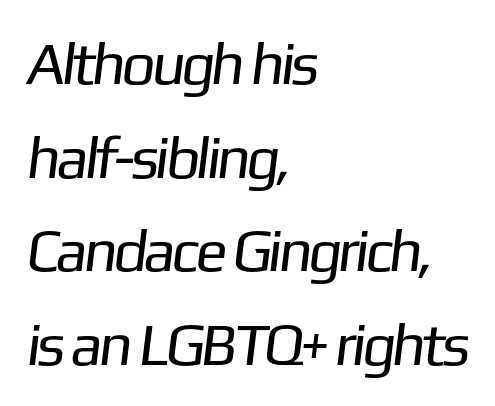
The image shows 60 px regular-weight sans-serif type; set left-aligned, normal line spacing (1.56x), normal letter spacing, not underlined; low stroke contrast and a medium x-height.
